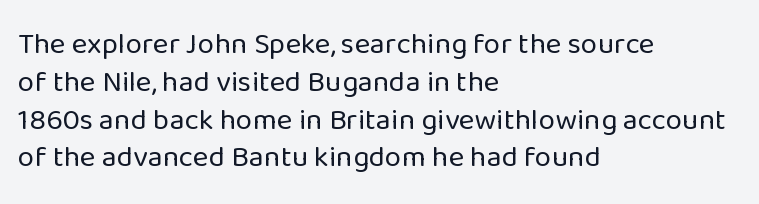
Q: Is the text bold? A: No.
Q: Is the text italic (slanted)? A: No, it is upright.
Q: Is the typeface a serif or a sans-serif typeface? A: Sans-serif.
Q: Is the text underlined? A: No.
Q: How is the paragraph aligned? A: Left-aligned.
Q: Is the spacing between letters normal or unusually wide? A: Normal.
Q: Is the spacing between lines tight, normal or loose? A: Normal.
Q: Width (condensed, normal, or wide)? A: Normal.
Q: Stroke contrast? A: Low.
Q: x-height? A: Medium.
Q: Monospaced? A: No.
